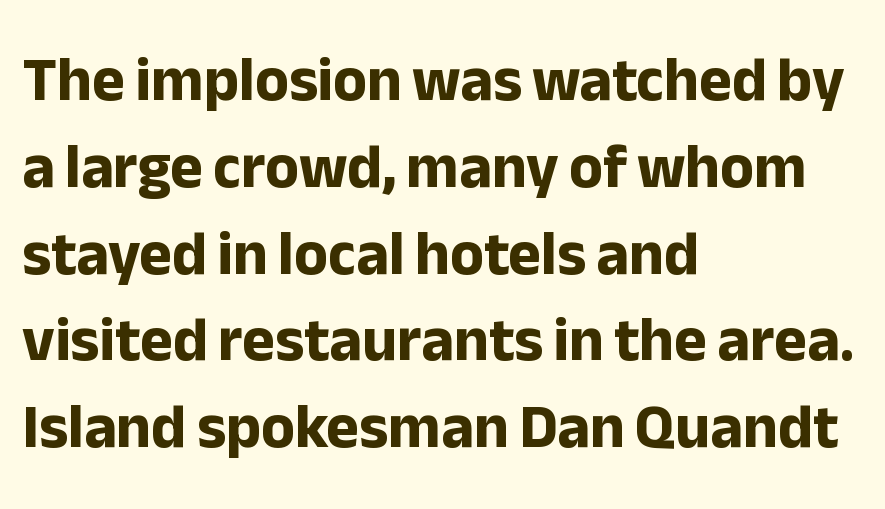
The image shows 62 px bold sans-serif type, upright; set left-aligned, normal line spacing (1.4x), normal letter spacing, not underlined; low stroke contrast and a medium x-height.
